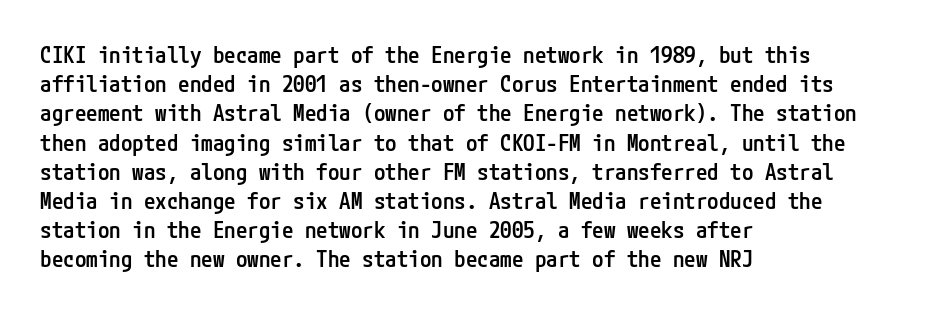
Every row of glyphs begins at an identical x-position on the left. Quick note: not italic, upright. A typesetter would call this zero additional tracking. Check under the words: just untouched page.
